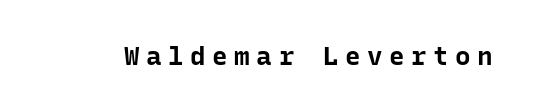
Q: Is the text bold? A: Yes.
Q: Is the text italic (slanted)? A: No, it is upright.
Q: Is the text underlined? A: No.
Q: Is the spacing between letters normal or unusually wide? A: Unusually wide.
